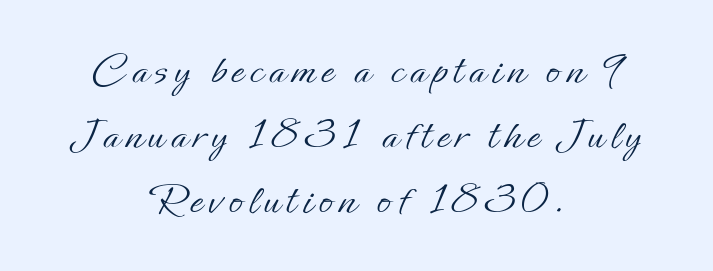
{"bold": "no", "weight": "light", "width": "normal", "stroke_contrast": "low", "x_height": "small", "monospaced": "no", "underline": "no", "align": "center", "line_spacing": "normal", "line_spacing_ratio": 1.41, "glyph_px": 46}
